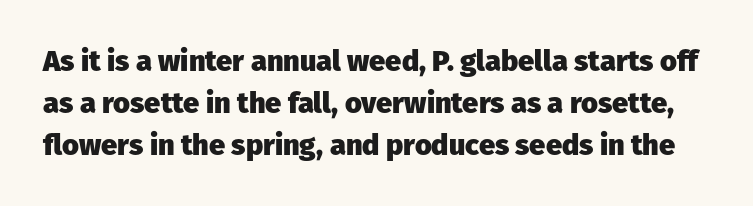
Q: Is the text bold? A: Yes.
Q: Is the text italic (slanted)? A: No, it is upright.
Q: Is the typeface a serif or a sans-serif typeface? A: Sans-serif.
Q: Is the text underlined? A: No.
Q: Is the spacing between letters normal or unusually wide? A: Normal.
Q: Is the spacing between lines tight, normal or loose? A: Normal.
Q: Width (condensed, normal, or wide)? A: Normal.
Q: Stroke contrast? A: Low.
Q: x-height? A: Medium.
Q: Monospaced? A: No.
